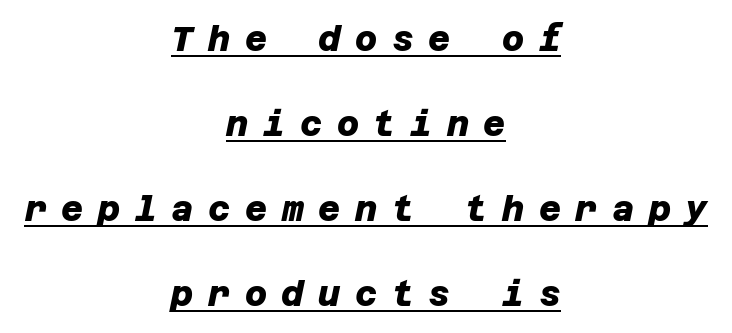
Q: Is the text bold? A: Yes.
Q: Is the typeface a serif or a sans-serif typeface? A: Sans-serif.
Q: Is the text underlined? A: Yes.
Q: How is the paragraph aligned? A: Centered.
Q: Is the spacing between letters normal or unusually wide? A: Unusually wide.
Q: Is the spacing between lines tight, normal or loose? A: Loose.
Q: Width (condensed, normal, or wide)? A: Normal.
Q: Stroke contrast? A: Low.
Q: x-height? A: Large.
